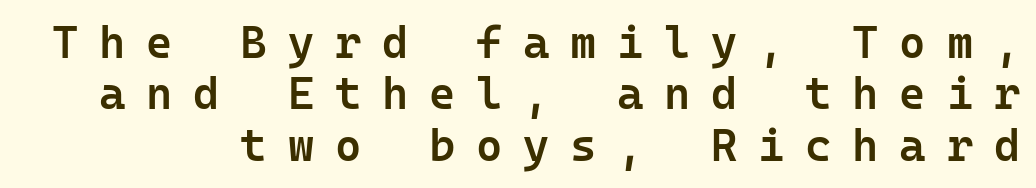
The image shows 45 px semibold sans-serif type, upright, monospaced; set tight line spacing (1.14x), unusually wide letter spacing (+0.46 em), not underlined; low stroke contrast and a medium x-height.
